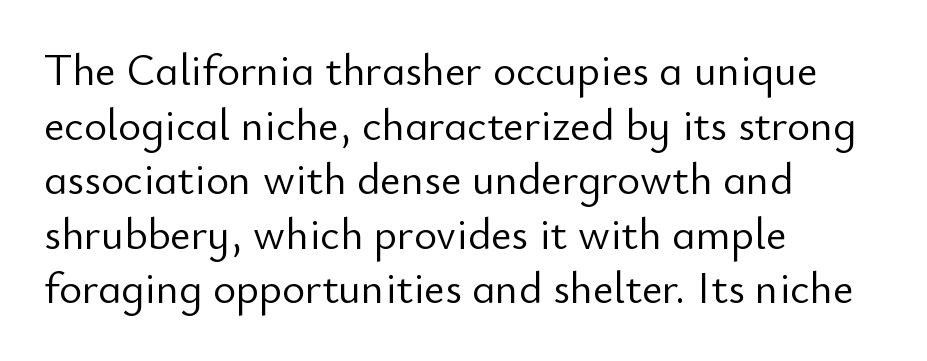
The letters carry no serifs — their stems end cleanly without finishing strokes. Between one letter and the next there's only the usual sliver of space. Upright lettering throughout. Every row of glyphs begins at an identical x-position on the left. No word sits above an underline. The font is comparable to plain body text, perhaps lighter.
